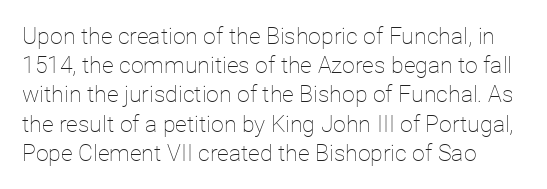
{"italic": "no", "bold": "no", "underline": "no", "line_spacing": "normal", "line_spacing_ratio": 1.27, "letter_spacing": "normal", "letter_spacing_em": 0.0, "glyph_px": 23}
